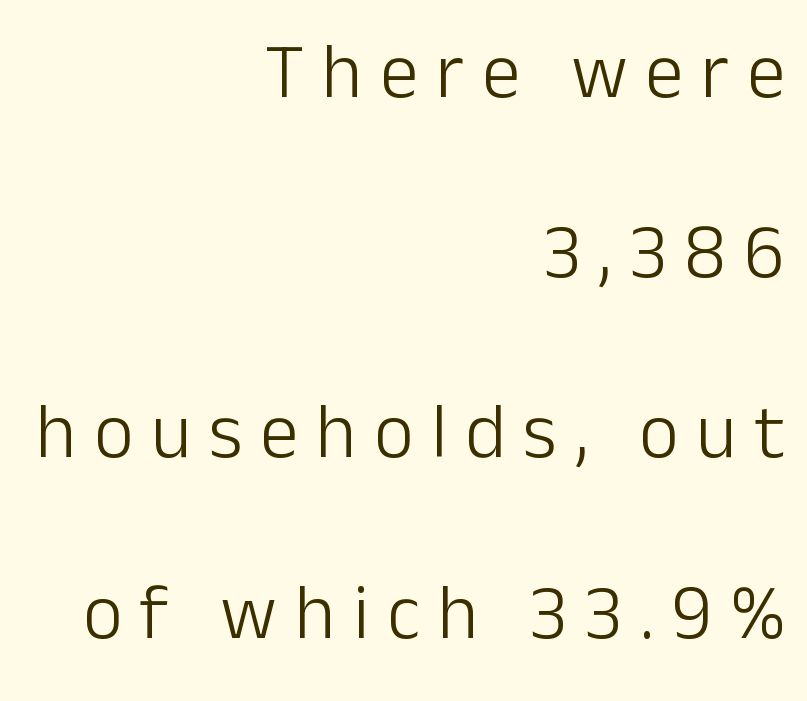
Q: Is the text bold? A: No.
Q: Is the text italic (slanted)? A: No, it is upright.
Q: Is the typeface a serif or a sans-serif typeface? A: Sans-serif.
Q: Is the text underlined? A: No.
Q: How is the paragraph aligned? A: Right-aligned.
Q: Is the spacing between letters normal or unusually wide? A: Unusually wide.
Q: Is the spacing between lines tight, normal or loose? A: Loose.
Q: Width (condensed, normal, or wide)? A: Normal.
Q: Stroke contrast? A: Low.
Q: x-height? A: Medium.
Q: Monospaced? A: No.
